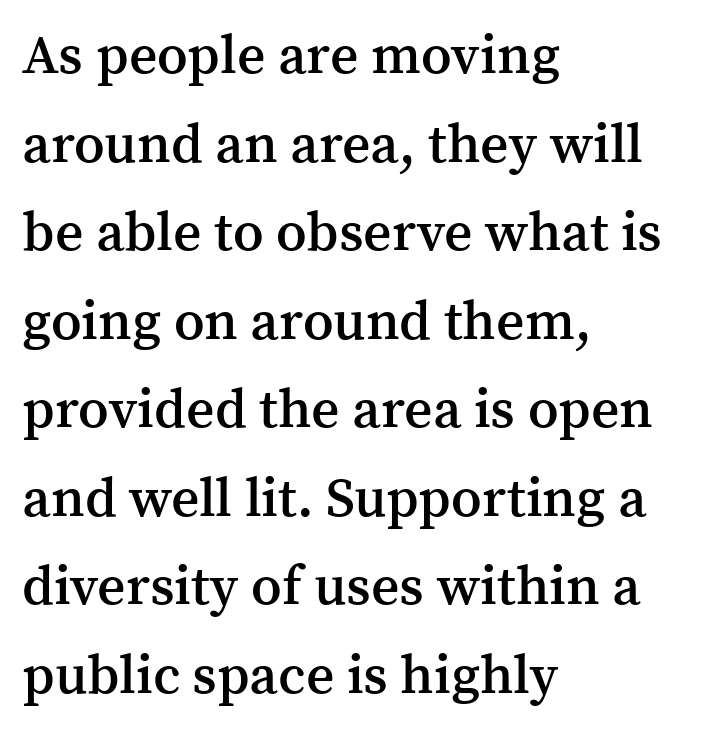
{"serif": "yes", "italic": "no", "bold": "semi", "weight": "semibold", "width": "normal", "stroke_contrast": "medium", "x_height": "medium", "monospaced": "no", "underline": "no", "align": "left", "line_spacing": "normal", "line_spacing_ratio": 1.61, "letter_spacing": "normal", "letter_spacing_em": 0.0, "glyph_px": 55}
